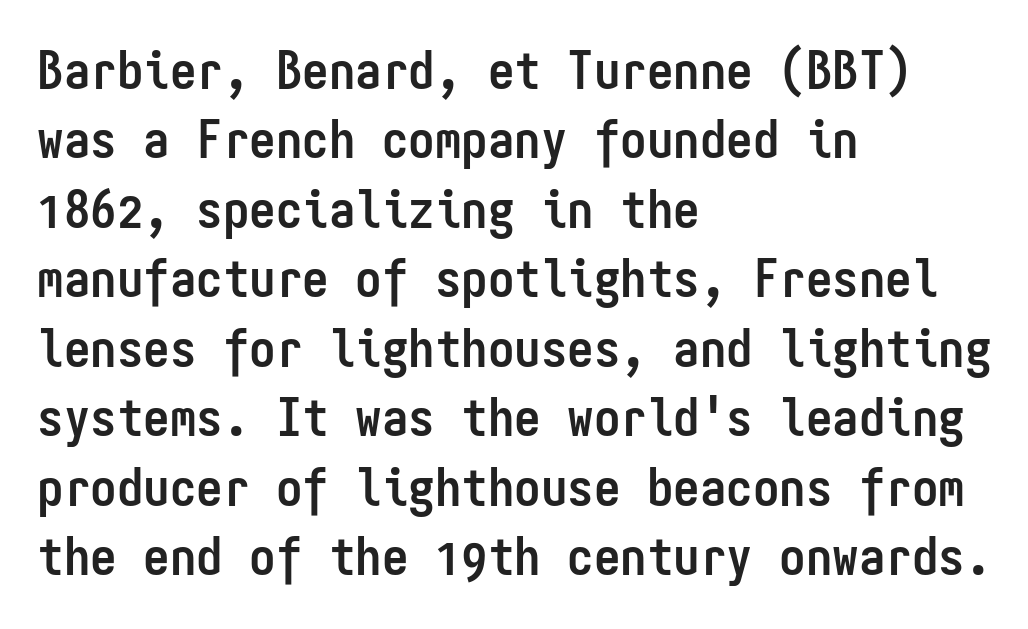
{"serif": "no", "italic": "no", "bold": "yes", "weight": "semibold", "width": "condensed", "stroke_contrast": "low", "x_height": "medium", "monospaced": "yes", "underline": "no", "align": "left", "line_spacing": "normal", "line_spacing_ratio": 1.31, "letter_spacing": "normal", "letter_spacing_em": 0.0, "glyph_px": 53}
